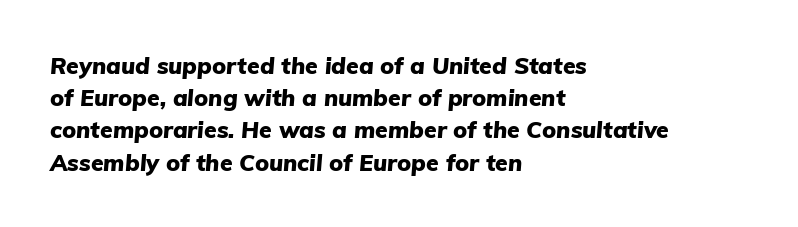
{"italic": "yes", "lean": "right", "slant_degrees": 5, "bold": "yes", "underline": "no", "align": "left", "line_spacing": "normal", "line_spacing_ratio": 1.4, "letter_spacing": "normal", "letter_spacing_em": 0.0, "glyph_px": 23}
